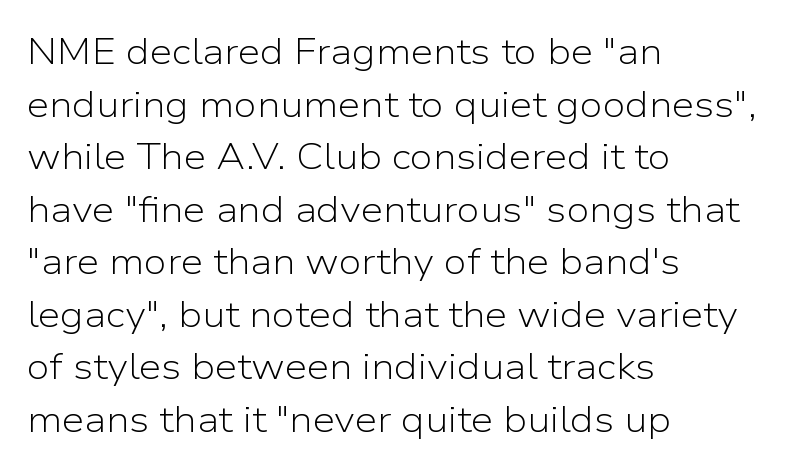
{"serif": "no", "italic": "no", "bold": "no", "weight": "light", "width": "normal", "stroke_contrast": "low", "x_height": "medium", "monospaced": "no", "underline": "no", "align": "left", "line_spacing": "normal", "line_spacing_ratio": 1.46, "letter_spacing": "normal", "letter_spacing_em": 0.0, "glyph_px": 36}
